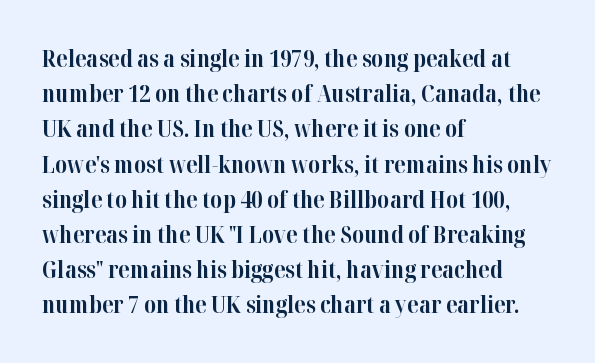
Q: Is the text bold? A: Yes.
Q: Is the text italic (slanted)? A: No, it is upright.
Q: Is the text underlined? A: No.
Q: How is the paragraph aligned? A: Left-aligned.
Q: Is the spacing between letters normal or unusually wide? A: Normal.
Q: Is the spacing between lines tight, normal or loose? A: Normal.
